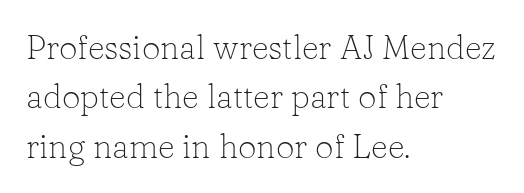
The image shows 33 px light serif type, upright; set left-aligned, normal line spacing (1.5x), normal letter spacing, not underlined; low stroke contrast and a medium x-height.
